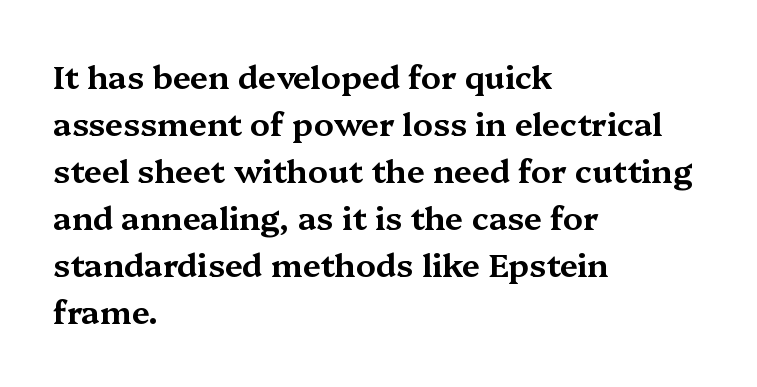
Q: Is the text italic (slanted)? A: No, it is upright.
Q: Is the typeface a serif or a sans-serif typeface? A: Serif.
Q: Is the text underlined? A: No.
Q: How is the paragraph aligned? A: Left-aligned.
Q: Is the spacing between letters normal or unusually wide? A: Normal.
Q: Is the spacing between lines tight, normal or loose? A: Normal.
Q: Width (condensed, normal, or wide)? A: Wide.
Q: Stroke contrast? A: Medium.
Q: x-height? A: Medium.
Q: Monospaced? A: No.
